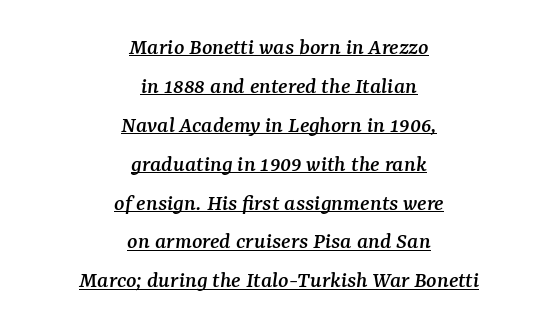
The image shows 24 px text type, italic (leaning right); set centered, normal line spacing (1.62x), normal letter spacing, underlined.
